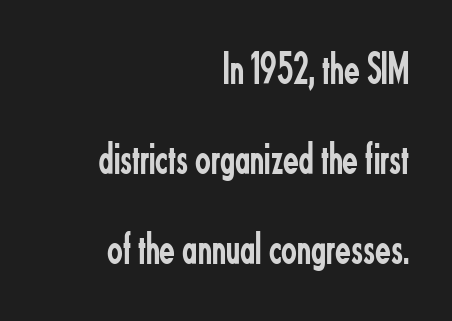
Q: Is the text bold? A: No.
Q: Is the text italic (slanted)? A: No, it is upright.
Q: Is the typeface a serif or a sans-serif typeface? A: Sans-serif.
Q: Is the text underlined? A: No.
Q: How is the paragraph aligned? A: Right-aligned.
Q: Is the spacing between letters normal or unusually wide? A: Normal.
Q: Is the spacing between lines tight, normal or loose? A: Loose.
Q: Width (condensed, normal, or wide)? A: Condensed.
Q: Stroke contrast? A: Low.
Q: x-height? A: Small.
Q: Monospaced? A: No.
